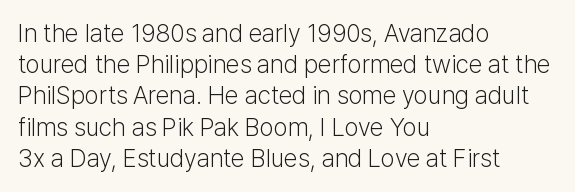
Q: Is the text bold? A: No.
Q: Is the text italic (slanted)? A: No, it is upright.
Q: Is the text underlined? A: No.
Q: How is the paragraph aligned? A: Left-aligned.
Q: Is the spacing between letters normal or unusually wide? A: Normal.
Q: Is the spacing between lines tight, normal or loose? A: Normal.
